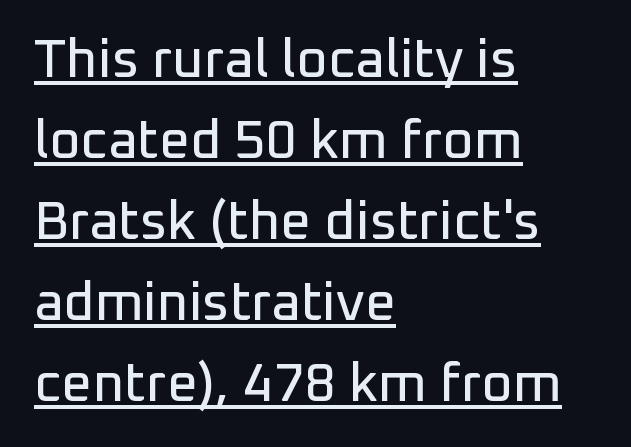
{"serif": "no", "italic": "no", "width": "normal", "stroke_contrast": "low", "x_height": "medium", "monospaced": "no", "underline": "yes", "align": "left", "line_spacing": "normal", "line_spacing_ratio": 1.5, "letter_spacing": "normal", "letter_spacing_em": 0.0, "glyph_px": 54}
